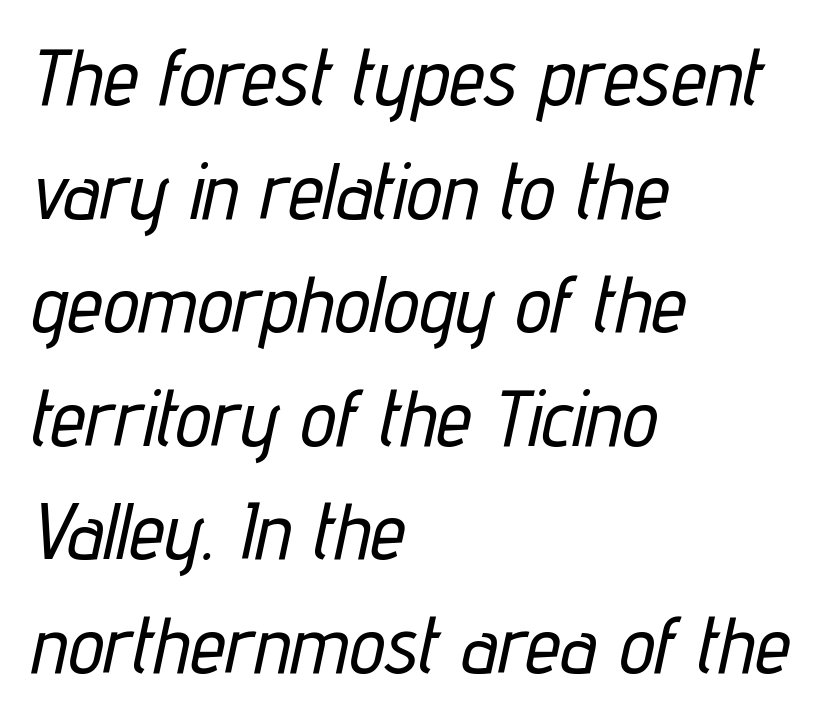
{"italic": "yes", "lean": "right", "slant_degrees": 12, "width": "condensed", "stroke_contrast": "low", "x_height": "medium", "monospaced": "no", "underline": "no", "align": "left", "line_spacing": "normal", "line_spacing_ratio": 1.42, "letter_spacing": "normal", "letter_spacing_em": 0.0, "glyph_px": 80}
